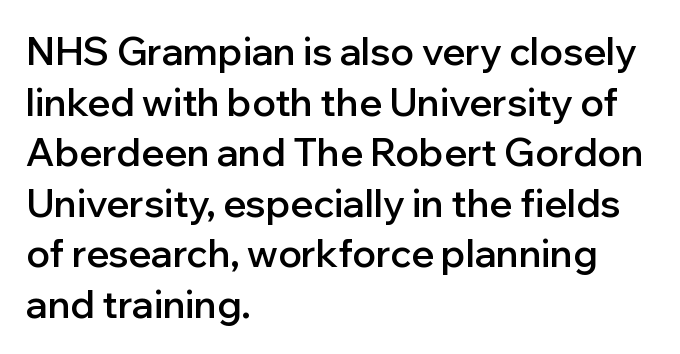
{"serif": "no", "italic": "no", "bold": "semi", "weight": "semibold", "width": "normal", "stroke_contrast": "low", "x_height": "medium", "monospaced": "no", "underline": "no", "align": "left", "line_spacing": "normal", "line_spacing_ratio": 1.33, "letter_spacing": "normal", "letter_spacing_em": 0.0, "glyph_px": 38}
